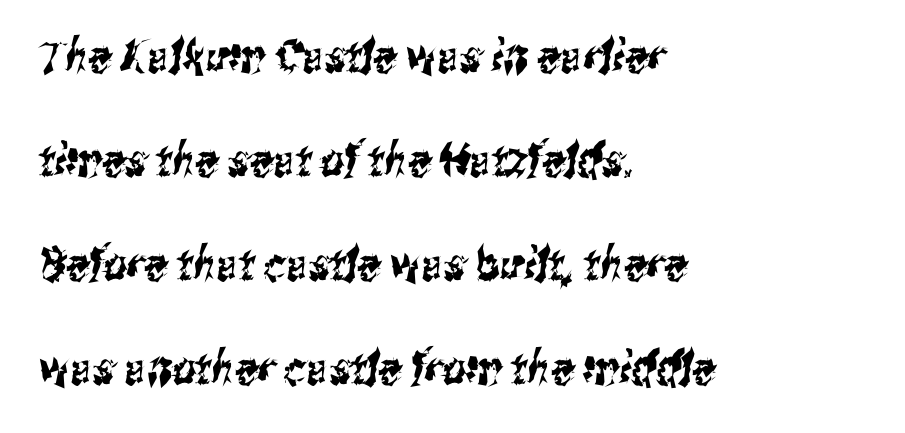
{"serif": "no", "width": "condensed", "stroke_contrast": "medium", "x_height": "medium", "monospaced": "no", "underline": "no", "align": "left", "line_spacing": "loose", "line_spacing_ratio": 2.26, "letter_spacing": "normal", "letter_spacing_em": 0.0, "glyph_px": 46}
